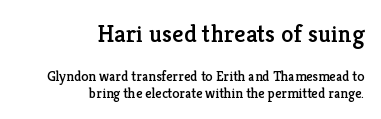
Q: Is the text italic (slanted)? A: No, it is upright.
Q: Is the text underlined? A: No.
Q: How is the paragraph aligned? A: Right-aligned.
Q: Is the spacing between letters normal or unusually wide? A: Normal.
Q: Which block of text is set in a larger size, the first (top) or the second (bottom)? A: The first (top) one.
